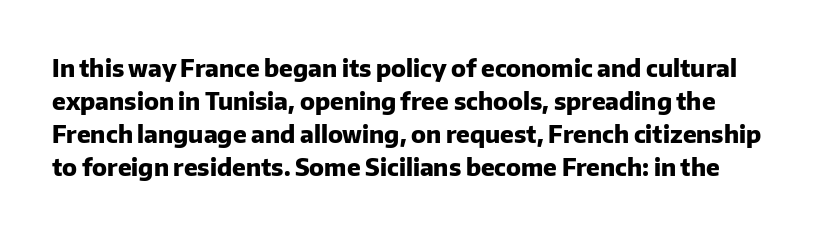
Q: Is the text bold? A: Yes.
Q: Is the text italic (slanted)? A: No, it is upright.
Q: Is the text underlined? A: No.
Q: Is the spacing between letters normal or unusually wide? A: Normal.
Q: Is the spacing between lines tight, normal or loose? A: Normal.
